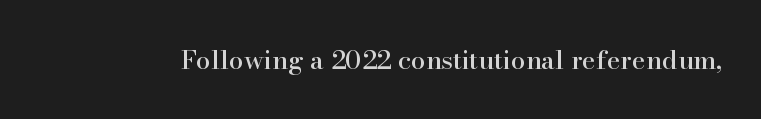
Q: Is the text italic (slanted)? A: No, it is upright.
Q: Is the text underlined? A: No.
Q: Is the spacing between letters normal or unusually wide? A: Normal.
